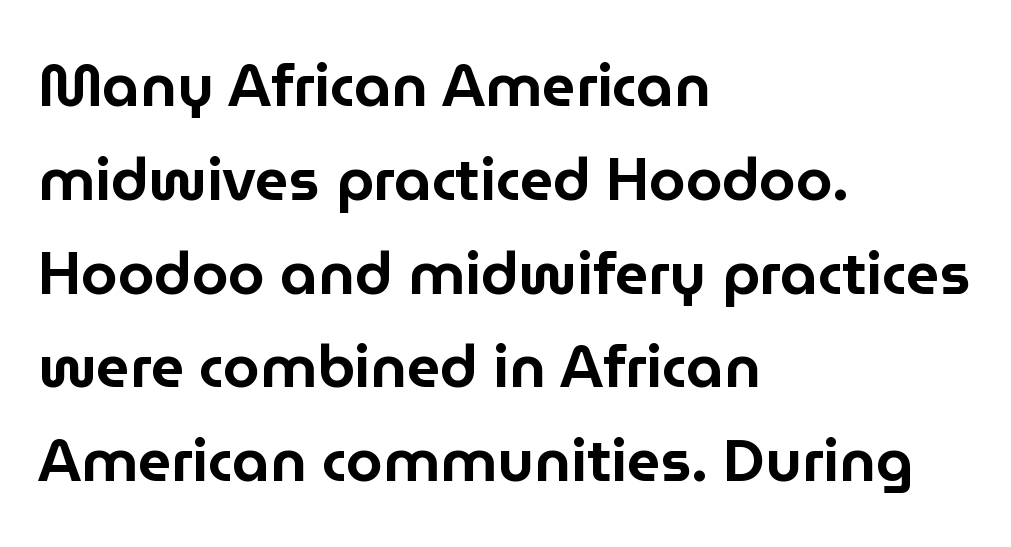
The image shows 59 px sans-serif type, upright; set left-aligned, normal line spacing (1.59x), normal letter spacing, not underlined; low stroke contrast and a medium x-height.
